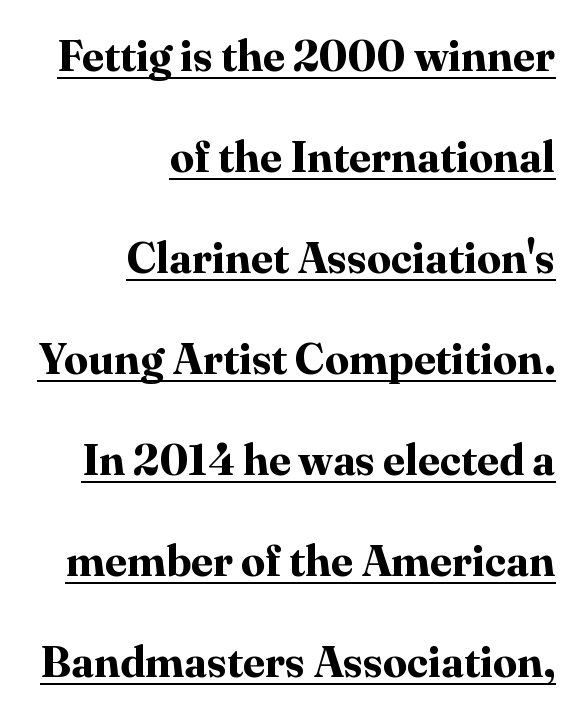
The image shows 43 px bold serif type, upright; set right-aligned, loose line spacing (2.35x), normal letter spacing, underlined; high stroke contrast and a medium x-height.
